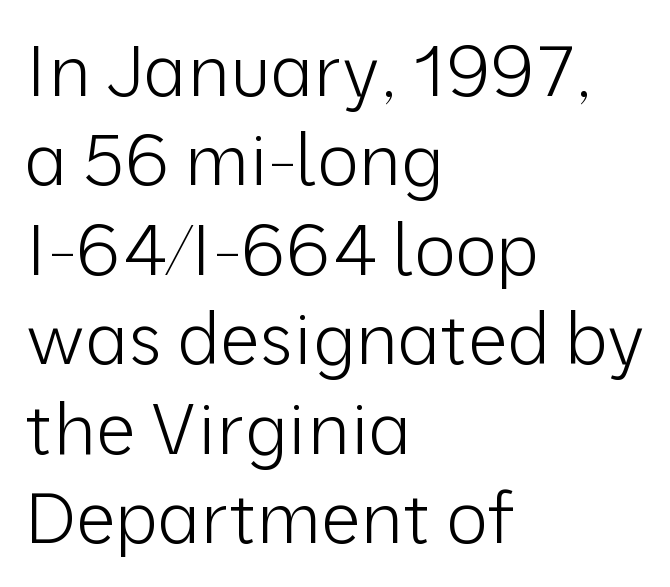
The image shows 71 px light sans-serif type, upright; set left-aligned, normal line spacing (1.26x), normal letter spacing, not underlined; low stroke contrast and a medium x-height.
